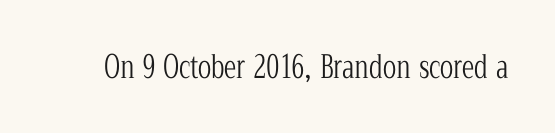
{"serif": "yes", "italic": "no", "bold": "no", "weight": "light", "width": "condensed", "stroke_contrast": "low", "x_height": "medium", "monospaced": "no", "underline": "no", "letter_spacing": "normal", "letter_spacing_em": 0.0, "glyph_px": 31}
